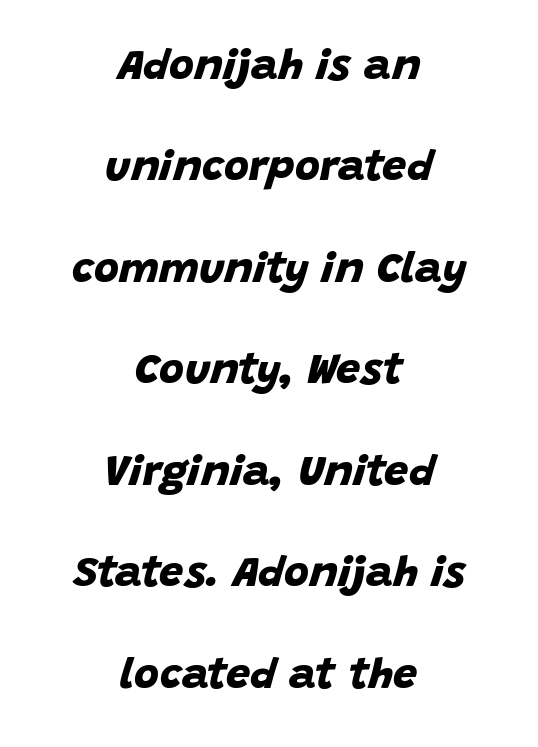
Q: Is the text bold? A: Yes.
Q: Is the typeface a serif or a sans-serif typeface? A: Sans-serif.
Q: Is the text underlined? A: No.
Q: How is the paragraph aligned? A: Centered.
Q: Is the spacing between letters normal or unusually wide? A: Normal.
Q: Is the spacing between lines tight, normal or loose? A: Loose.
Q: Width (condensed, normal, or wide)? A: Normal.
Q: Stroke contrast? A: Low.
Q: x-height? A: Large.
Q: Monospaced? A: No.
